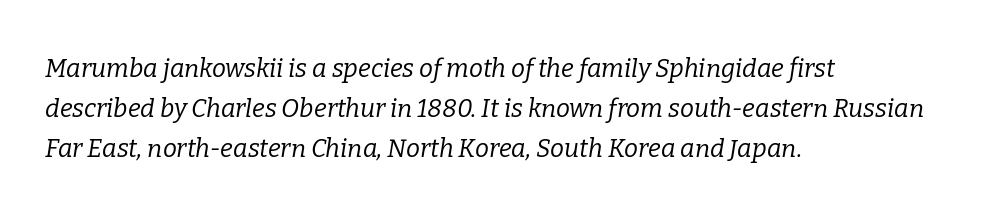
Q: Is the text bold? A: No.
Q: Is the text italic (slanted)? A: Yes, it leans right by about 9 degrees.
Q: Is the text underlined? A: No.
Q: How is the paragraph aligned? A: Left-aligned.
Q: Is the spacing between letters normal or unusually wide? A: Normal.
Q: Is the spacing between lines tight, normal or loose? A: Normal.
